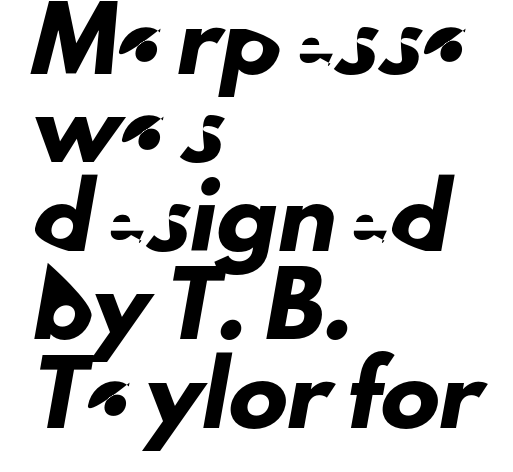
Q: Is the typeface a serif or a sans-serif typeface? A: Sans-serif.
Q: Is the text underlined? A: No.
Q: How is the paragraph aligned? A: Left-aligned.
Q: Is the spacing between letters normal or unusually wide? A: Normal.
Q: Is the spacing between lines tight, normal or loose? A: Normal.
Q: Width (condensed, normal, or wide)? A: Normal.
Q: Stroke contrast? A: Low.
Q: x-height? A: Small.
Q: Monospaced? A: No.
